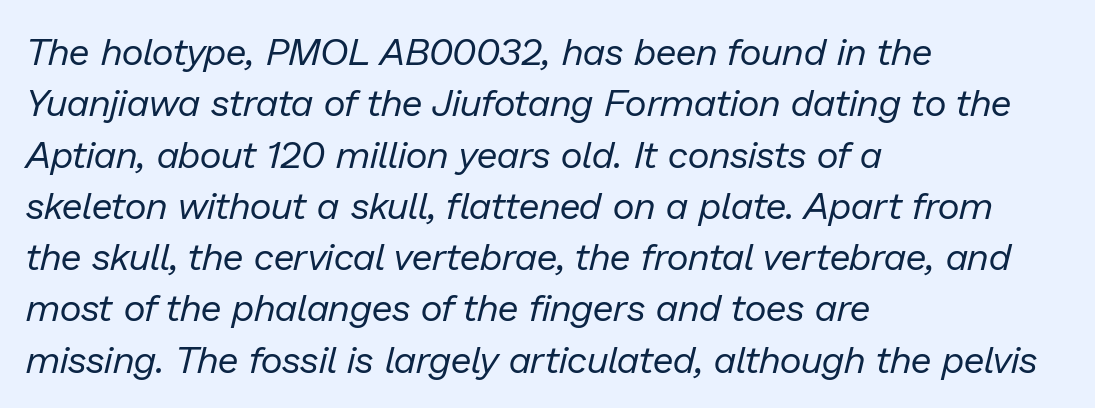
{"italic": "yes", "lean": "right", "slant_degrees": 13, "bold": "no", "weight": "regular", "width": "normal", "stroke_contrast": "low", "x_height": "medium", "monospaced": "no", "underline": "no", "align": "left", "line_spacing": "normal", "line_spacing_ratio": 1.35, "letter_spacing": "normal", "letter_spacing_em": 0.0, "glyph_px": 38}
